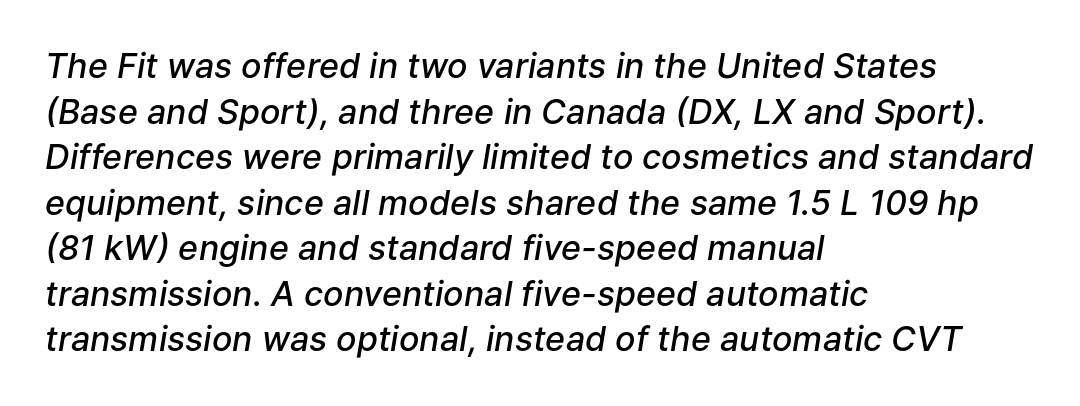
{"italic": "yes", "lean": "right", "slant_degrees": 9, "bold": "semi", "weight": "semibold", "width": "normal", "stroke_contrast": "low", "x_height": "medium", "monospaced": "no", "underline": "no", "align": "left", "line_spacing": "normal", "line_spacing_ratio": 1.34, "letter_spacing": "normal", "letter_spacing_em": 0.0, "glyph_px": 34}
